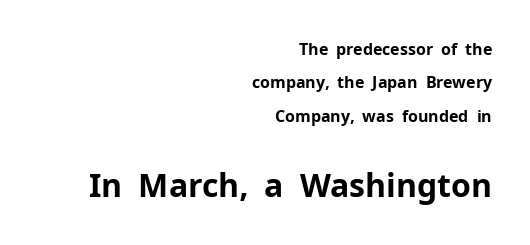
A full-strength bold gives these letters their thick strokes. Regarding serifs, this sample does without them. The string is rendered with underlining switched off. Airy leading. The font's upright variant was chosen for this text.
